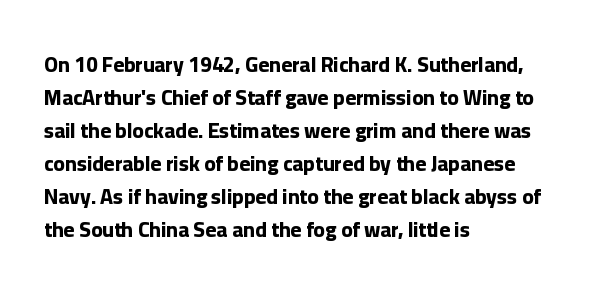
{"italic": "no", "bold": "yes", "underline": "no", "align": "left", "line_spacing": "normal", "line_spacing_ratio": 1.57, "letter_spacing": "normal", "letter_spacing_em": 0.0, "glyph_px": 21}
